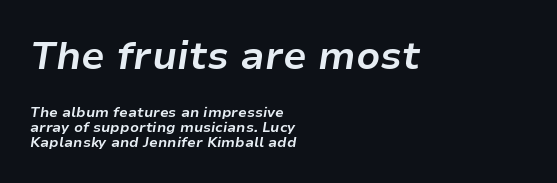
Does the lettering tilt? It does — this is italic. Interline gaps are noticeably narrow in this sample. Between one letter and the next there's only the usual sliver of space. The glyphs are unaccompanied by any horizontal stroke below them.
